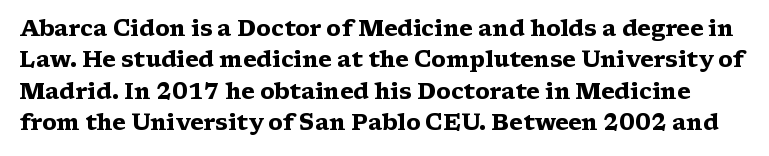
Q: Is the text bold? A: Yes.
Q: Is the text italic (slanted)? A: No, it is upright.
Q: Is the text underlined? A: No.
Q: Is the spacing between letters normal or unusually wide? A: Normal.
Q: Is the spacing between lines tight, normal or loose? A: Normal.
